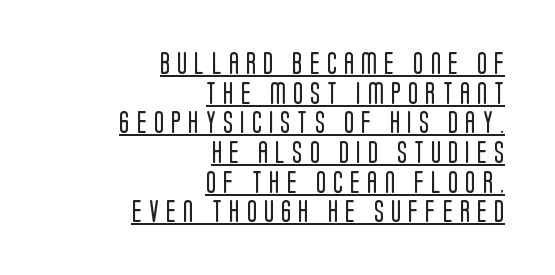
Like a heading marked for emphasis, these lines bear an underscore. Every row of glyphs terminates at an identical x-position on the right. Look at the tracking — it's clearly loosened, letters drifting apart. A light-to-regular cut is what we see here. Style check: upright. The block of text has a typical density, with ordinary space between rows.
